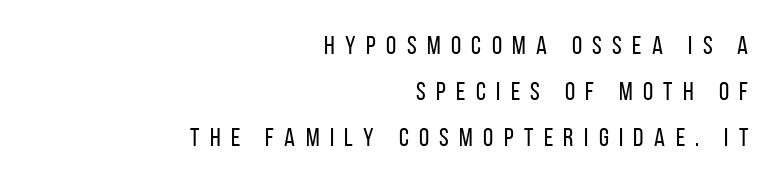
Q: Is the text bold? A: No.
Q: Is the text italic (slanted)? A: No, it is upright.
Q: Is the text underlined? A: No.
Q: How is the paragraph aligned? A: Right-aligned.
Q: Is the spacing between letters normal or unusually wide? A: Unusually wide.
